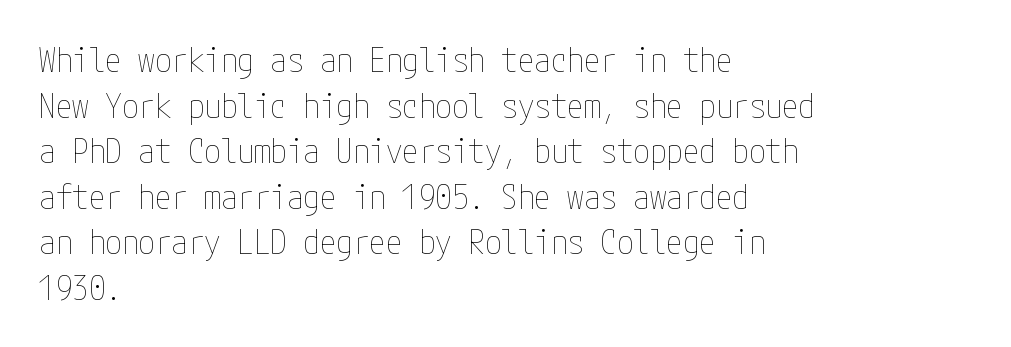
Q: Is the text bold? A: No.
Q: Is the text italic (slanted)? A: No, it is upright.
Q: Is the text underlined? A: No.
Q: How is the paragraph aligned? A: Left-aligned.
Q: Is the spacing between letters normal or unusually wide? A: Normal.
Q: Is the spacing between lines tight, normal or loose? A: Normal.
Q: Width (condensed, normal, or wide)? A: Condensed.
Q: Stroke contrast? A: Low.
Q: x-height? A: Medium.
